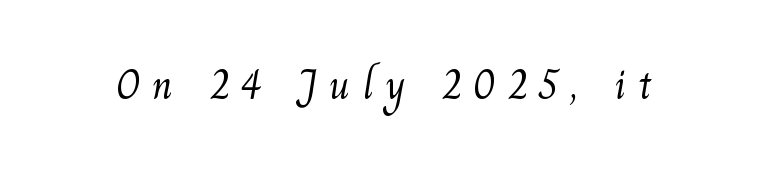
Someone cranked the tracking dial way up on this one. Words float on clear page, feet unadorned. A typesetter would call this proportional, since set widths differ per character. Stroke terminals: seriffed.
